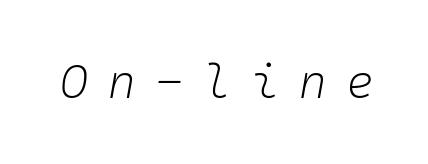
The image shows 47 px light type, italic (leaning right), monospaced; set unusually wide letter spacing (+0.43 em), not underlined; low stroke contrast and a medium x-height.
